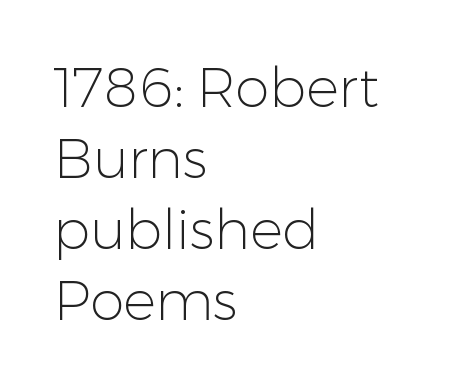
The image shows 55 px light sans-serif type, upright; set left-aligned, normal line spacing (1.29x), normal letter spacing, not underlined; low stroke contrast and a medium x-height.
